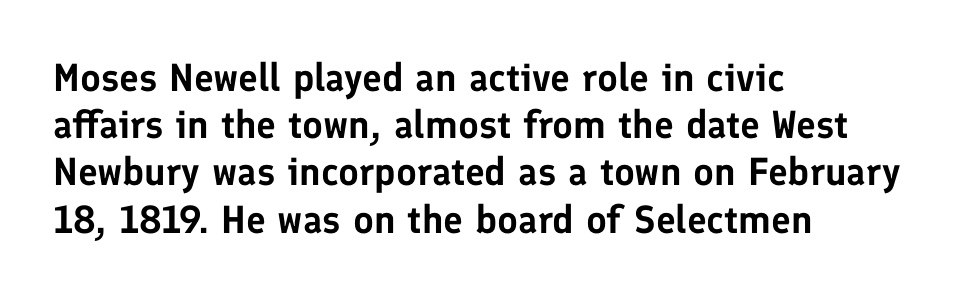
Q: Is the text italic (slanted)? A: No, it is upright.
Q: Is the typeface a serif or a sans-serif typeface? A: Sans-serif.
Q: Is the text underlined? A: No.
Q: How is the paragraph aligned? A: Left-aligned.
Q: Is the spacing between letters normal or unusually wide? A: Normal.
Q: Width (condensed, normal, or wide)? A: Normal.
Q: Stroke contrast? A: Low.
Q: x-height? A: Medium.
Q: Monospaced? A: No.
